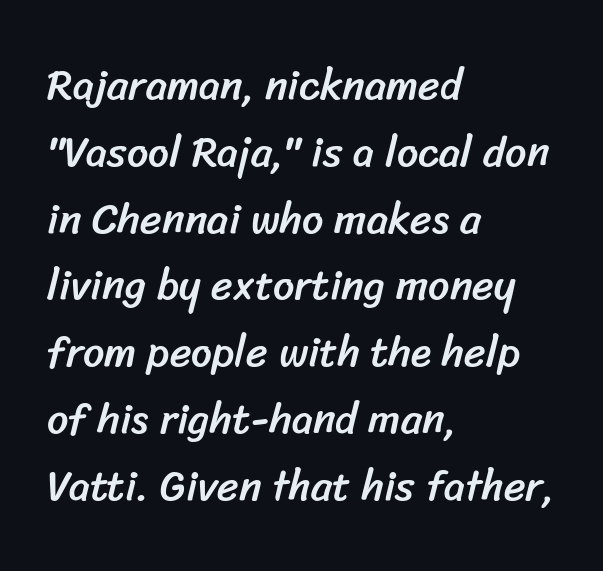
The image shows 42 px sans-serif type; set left-aligned, normal line spacing (1.59x), normal letter spacing, not underlined; low stroke contrast and a medium x-height.
